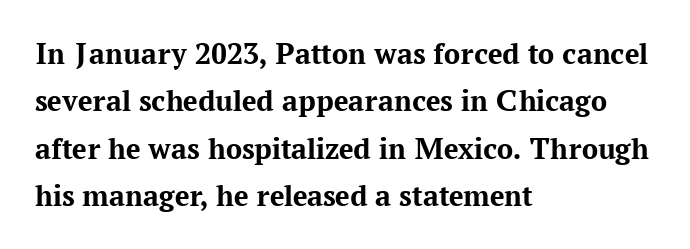
The image shows 32 px bold serif type, upright; set left-aligned, normal line spacing (1.48x), normal letter spacing, not underlined; medium stroke contrast and a medium x-height.
